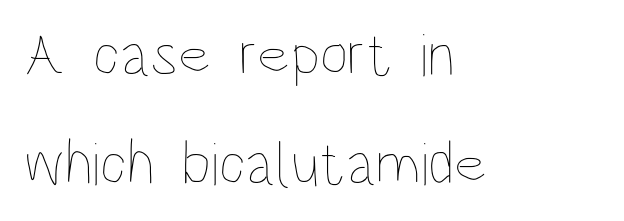
The image shows 62 px thin, condensed type, upright; set left-aligned, line spacing 1.76x, normal letter spacing, not underlined; low stroke contrast and a large x-height.
